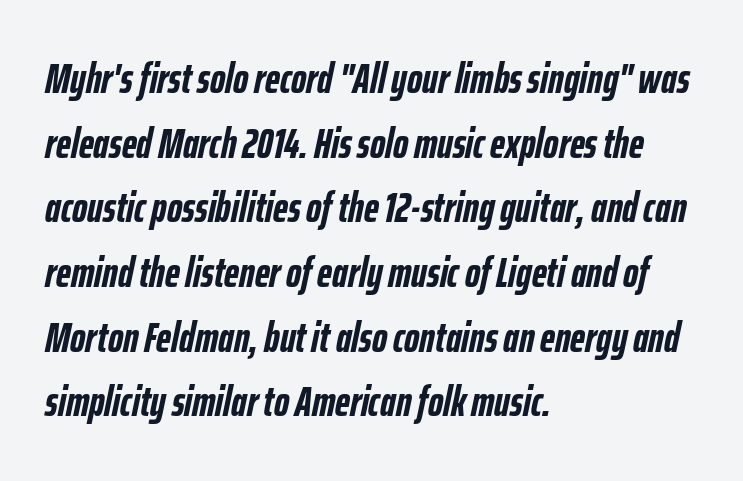
{"italic": "yes", "lean": "right", "slant_degrees": 12, "bold": "yes", "weight": "semibold", "width": "condensed", "stroke_contrast": "low", "x_height": "medium", "monospaced": "no", "underline": "no", "align": "left", "line_spacing": "normal", "line_spacing_ratio": 1.54, "letter_spacing": "normal", "letter_spacing_em": 0.0, "glyph_px": 42}
